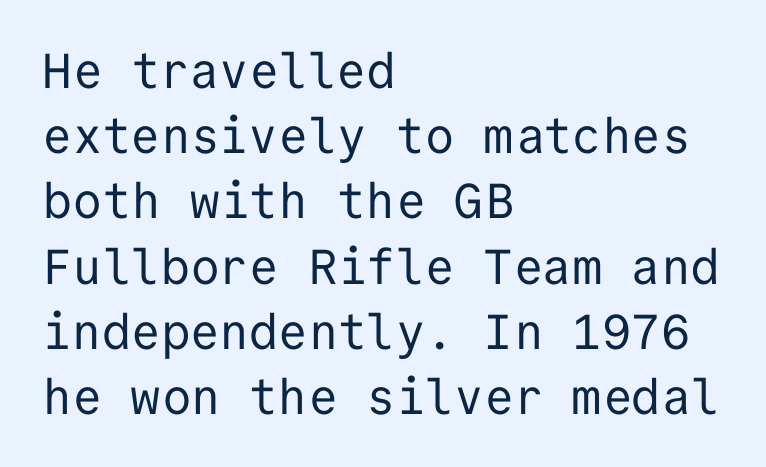
The image shows 49 px regular-weight sans-serif type, upright, monospaced; set left-aligned, normal line spacing (1.33x), normal letter spacing, not underlined; low stroke contrast and a medium x-height.
